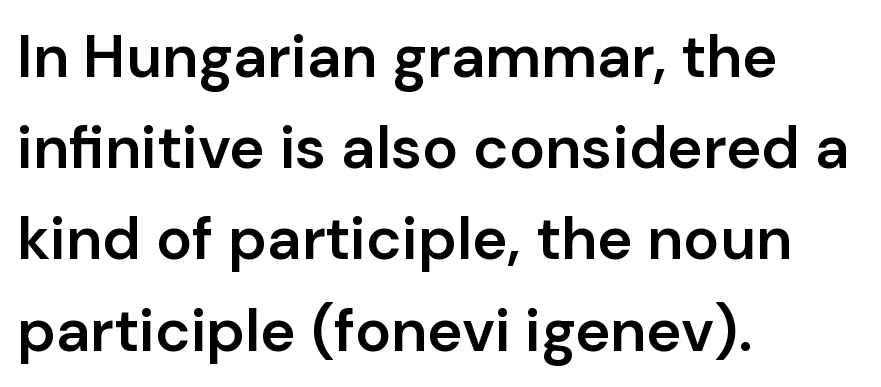
The letters stand upright; this is a roman face. The space between consecutive lines is moderate. Spacing between characters is what you'd get straight out of the box. The words here are not underlined. Is this a fixed-width face? No — the glyphs have proportional, varying widths. The type family on display is of the sans-serif kind.
